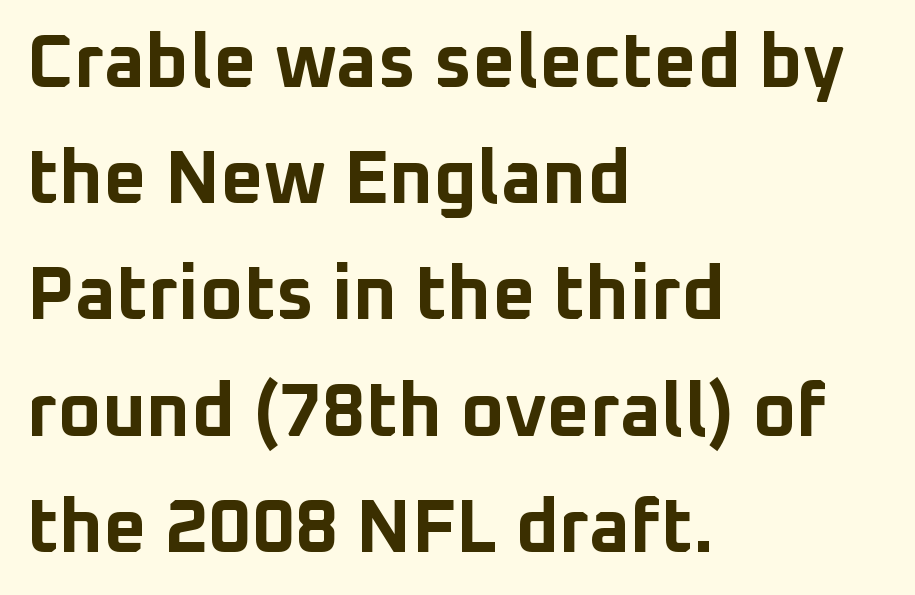
The rendering shows plain stroke endings on the letterforms — a sans-serif design. The compositor pushed each line to the left boundary. The gap between lines stays unmarked. Rendered with straight, roman letterforms. One glance says typical: line gaps are just what's usual.
